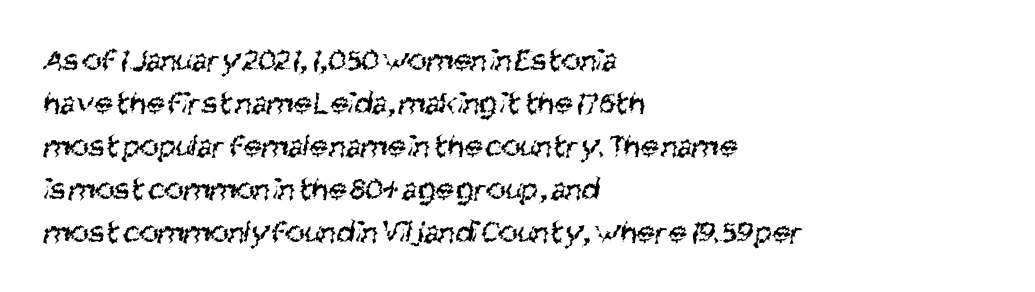
Q: Is the text bold? A: No.
Q: Is the typeface a serif or a sans-serif typeface? A: Sans-serif.
Q: Is the text underlined? A: No.
Q: How is the paragraph aligned? A: Left-aligned.
Q: Is the spacing between letters normal or unusually wide? A: Normal.
Q: Is the spacing between lines tight, normal or loose? A: Normal.
Q: Width (condensed, normal, or wide)? A: Condensed.
Q: Stroke contrast? A: Medium.
Q: x-height? A: Large.
Q: Monospaced? A: No.
